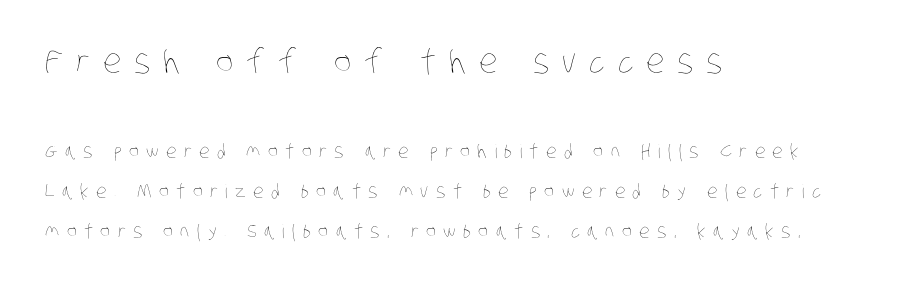
Tracking value appears strongly positive — letters spread wide. Bigger letters appear in the top chunk; the bottom chunk is reduced. A great deal of white space separates one row of letters from the next. Letters rest on an invisible, unmarked baseline. The rendering uses natural spacing where letterforms have individual widths. Letters have the restrained weight of plain body copy at most.
